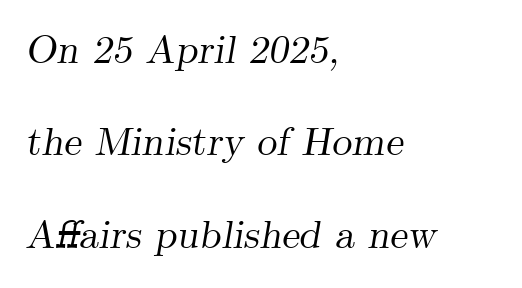
The image shows 40 px serif type, italic (leaning right); set left-aligned, loose line spacing (2.31x), normal letter spacing, not underlined; medium stroke contrast and a small x-height.
